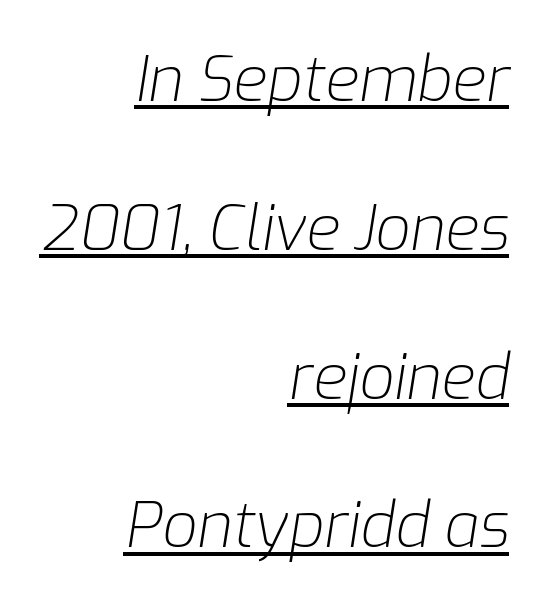
{"italic": "yes", "lean": "right", "slant_degrees": 9, "bold": "no", "weight": "light", "width": "normal", "stroke_contrast": "low", "x_height": "medium", "monospaced": "no", "underline": "yes", "align": "right", "line_spacing": "loose", "line_spacing_ratio": 2.4, "letter_spacing": "normal", "letter_spacing_em": 0.0, "glyph_px": 62}
